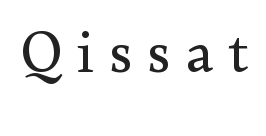
The image shows 62 px regular-weight serif type, upright; set unusually wide letter spacing (+0.23 em), not underlined; medium stroke contrast and a small x-height.
